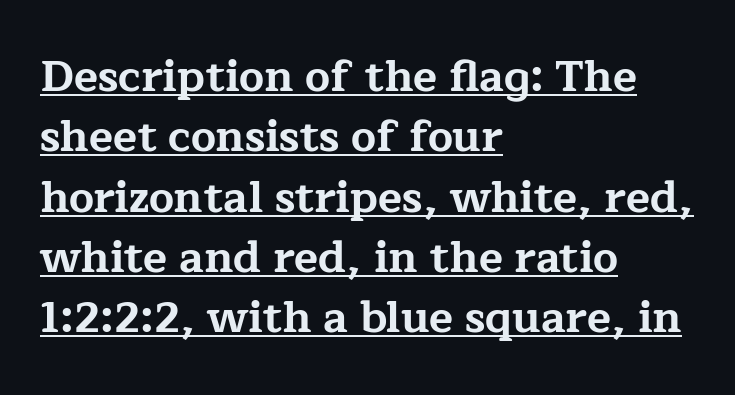
{"serif": "yes", "italic": "no", "bold": "yes", "weight": "bold", "width": "wide", "stroke_contrast": "low", "x_height": "medium", "monospaced": "no", "underline": "yes", "align": "left", "line_spacing": "normal", "line_spacing_ratio": 1.37, "letter_spacing": "normal", "letter_spacing_em": 0.0, "glyph_px": 44}
